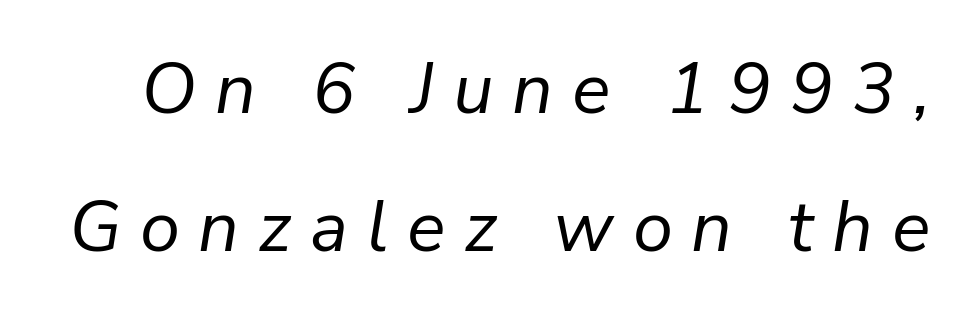
{"italic": "yes", "lean": "right", "slant_degrees": 9, "bold": "no", "weight": "regular", "width": "normal", "stroke_contrast": "low", "x_height": "medium", "monospaced": "no", "underline": "no", "line_spacing": "loose", "line_spacing_ratio": 1.92, "letter_spacing": "wide", "letter_spacing_em": 0.26, "glyph_px": 72}
